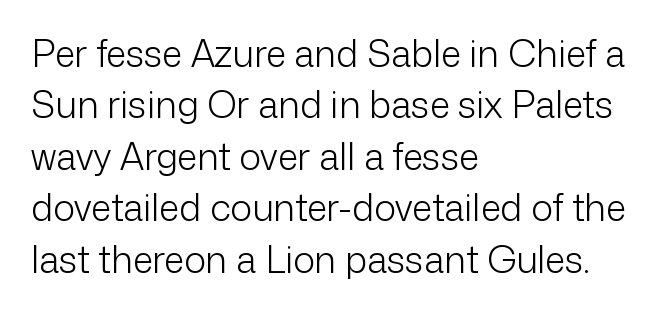
{"serif": "no", "italic": "no", "bold": "no", "weight": "light", "width": "normal", "stroke_contrast": "low", "x_height": "medium", "monospaced": "no", "underline": "no", "align": "left", "line_spacing": "normal", "line_spacing_ratio": 1.39, "letter_spacing": "normal", "letter_spacing_em": 0.0, "glyph_px": 37}
